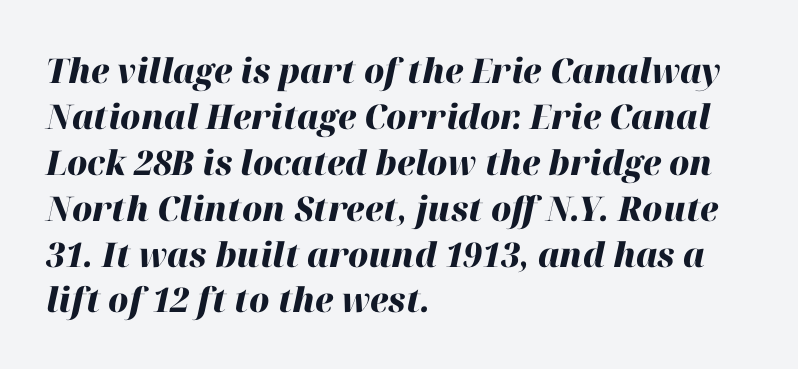
The space between consecutive lines is moderate. Each letter keeps its own natural width here, so spacing adapts to shape. The face used here is rendered with its standard letterfit. Beneath every word, the page is bare. Does the copy run flush right? No — it runs flush left. These words are printed bold, with thick strokes throughout.
